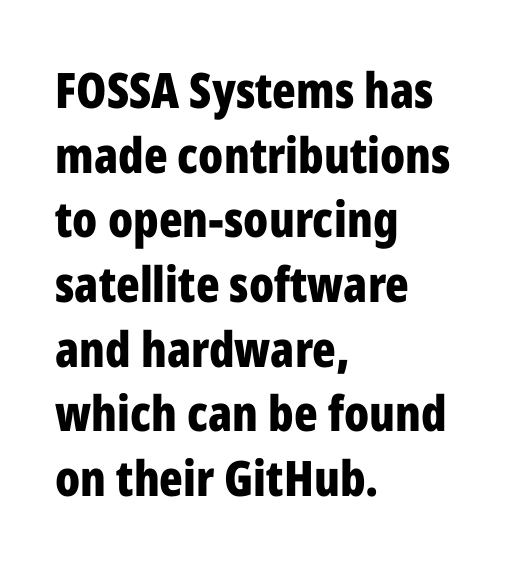
{"serif": "no", "italic": "no", "bold": "yes", "weight": "bold", "width": "condensed", "stroke_contrast": "low", "x_height": "medium", "monospaced": "no", "underline": "no", "align": "left", "line_spacing": "normal", "line_spacing_ratio": 1.32, "letter_spacing": "normal", "letter_spacing_em": 0.0, "glyph_px": 49}
